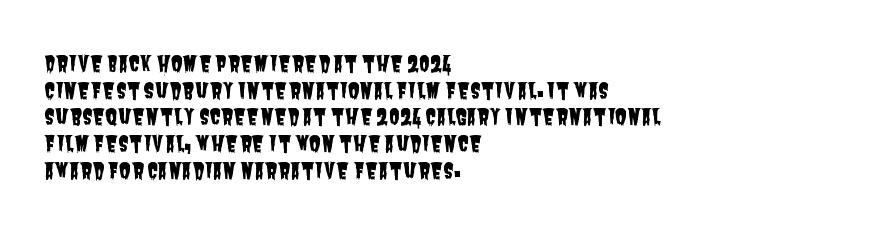
The image shows 21 px text type; set left-aligned, normal line spacing (1.27x), normal letter spacing, not underlined.
